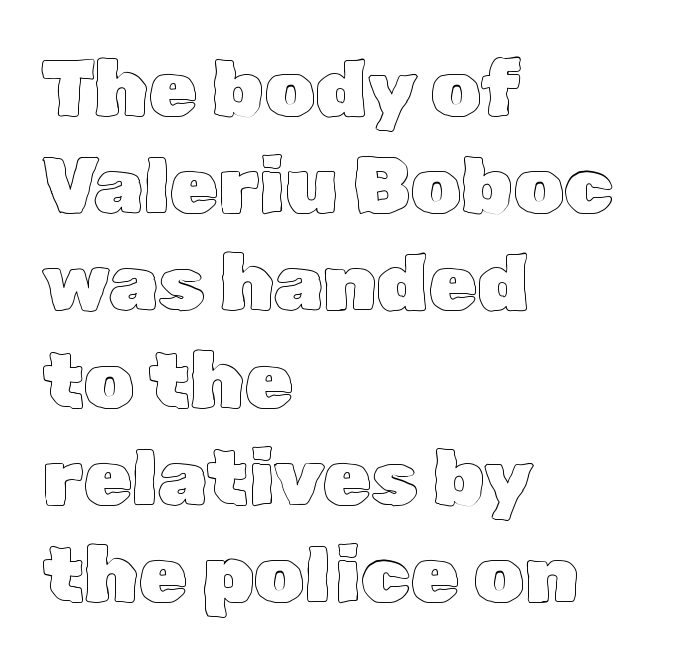
The image shows 79 px text type, upright; set left-aligned, line spacing 1.23x, normal letter spacing, not underlined; a medium x-height.
